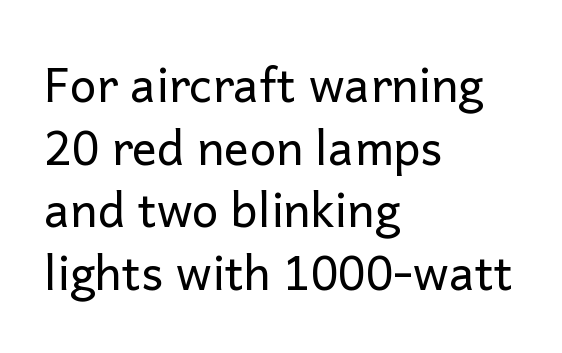
{"serif": "no", "italic": "no", "bold": "no", "weight": "regular", "width": "normal", "stroke_contrast": "low", "x_height": "medium", "monospaced": "no", "underline": "no", "align": "left", "line_spacing": "normal", "line_spacing_ratio": 1.33, "letter_spacing": "normal", "letter_spacing_em": 0.0, "glyph_px": 47}
